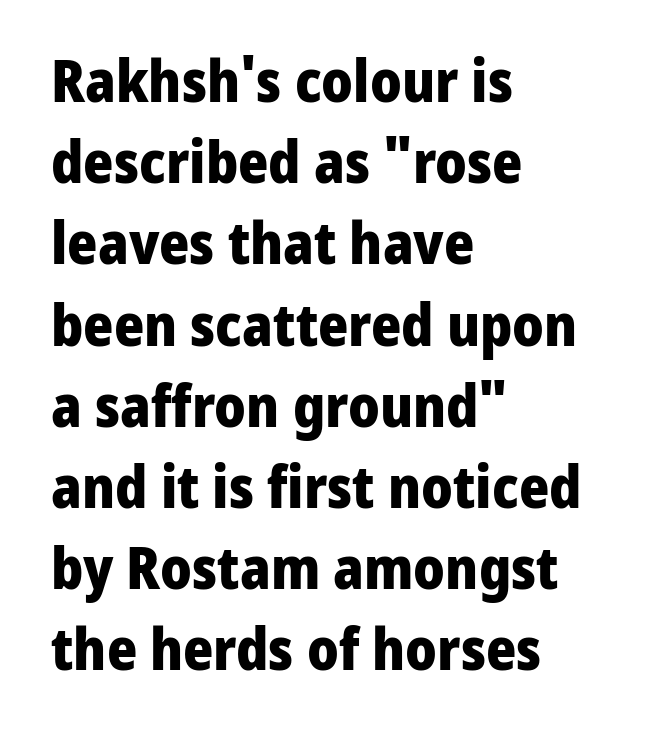
Q: Is the text bold? A: Yes.
Q: Is the text italic (slanted)? A: No, it is upright.
Q: Is the typeface a serif or a sans-serif typeface? A: Sans-serif.
Q: Is the text underlined? A: No.
Q: How is the paragraph aligned? A: Left-aligned.
Q: Is the spacing between letters normal or unusually wide? A: Normal.
Q: Is the spacing between lines tight, normal or loose? A: Normal.
Q: Width (condensed, normal, or wide)? A: Normal.
Q: Stroke contrast? A: Low.
Q: x-height? A: Medium.
Q: Monospaced? A: No.
